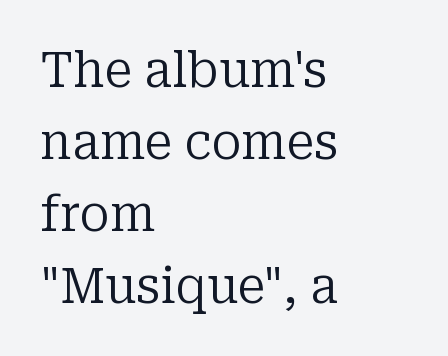
How are the letters spaced? Ordinarily, with no added tracking. Do the characters align in a grid? No, the font is proportional. The specimen reads as upright at a glance. Is there much room between lines? A standard amount, neither cramped nor airy.
